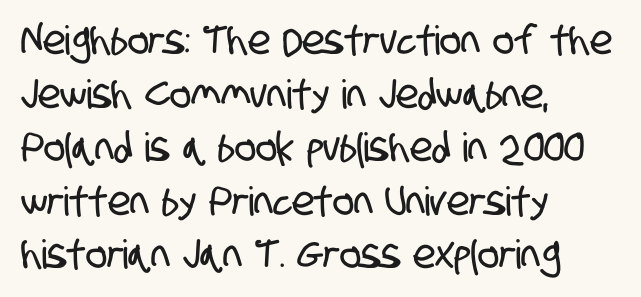
Q: Is the typeface a serif or a sans-serif typeface? A: Sans-serif.
Q: Is the text underlined? A: No.
Q: How is the paragraph aligned? A: Left-aligned.
Q: Is the spacing between letters normal or unusually wide? A: Normal.
Q: Is the spacing between lines tight, normal or loose? A: Normal.
Q: Width (condensed, normal, or wide)? A: Condensed.
Q: Stroke contrast? A: Low.
Q: x-height? A: Large.
Q: Monospaced? A: No.
